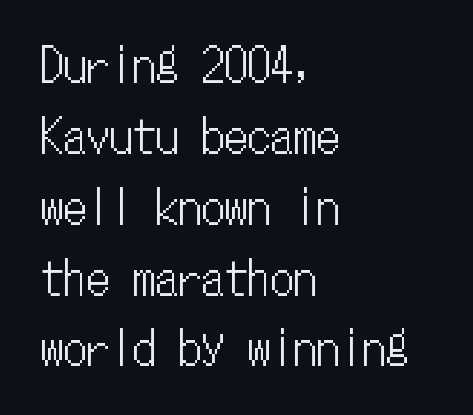
The image shows 46 px condensed type, upright, monospaced; set left-aligned, normal line spacing (1.54x), normal letter spacing, not underlined; low stroke contrast and a medium x-height.
